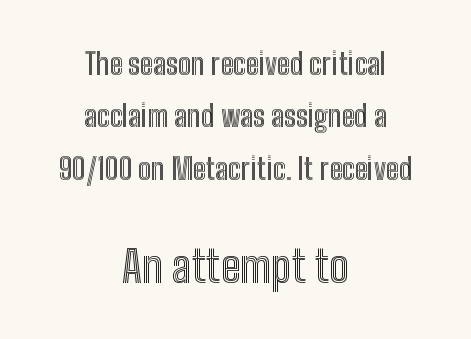
The image shows 44 px condensed type, upright; set centered, line spacing 1.81x, normal letter spacing, not underlined; the second (bottom) block is 1.52x larger; a medium x-height.
